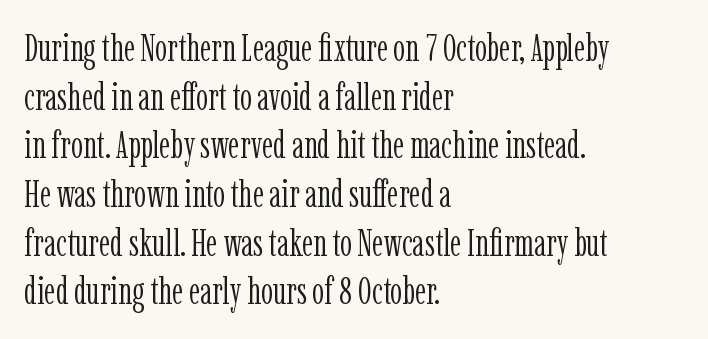
The image shows 38 px light, condensed serif type, upright; set left-aligned, normal line spacing (1.28x), normal letter spacing, not underlined; low stroke contrast and a medium x-height.
